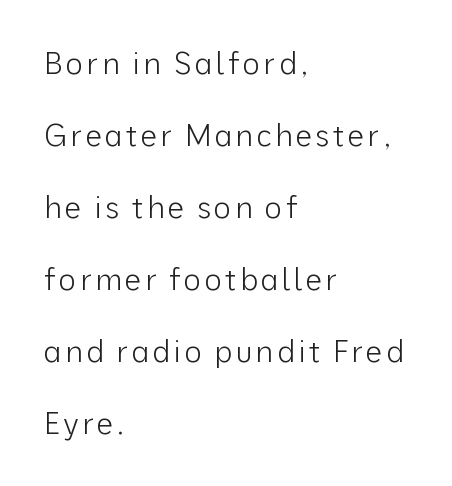
Q: Is the text bold? A: No.
Q: Is the text italic (slanted)? A: No, it is upright.
Q: Is the typeface a serif or a sans-serif typeface? A: Sans-serif.
Q: Is the text underlined? A: No.
Q: How is the paragraph aligned? A: Left-aligned.
Q: Is the spacing between lines tight, normal or loose? A: Loose.
Q: Width (condensed, normal, or wide)? A: Normal.
Q: Stroke contrast? A: Low.
Q: x-height? A: Medium.
Q: Monospaced? A: No.
